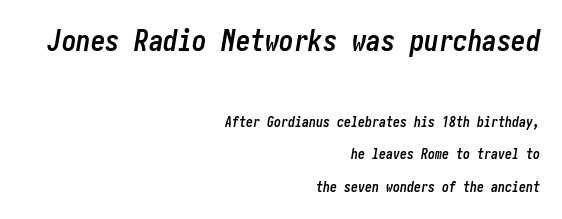
The image shows 29 px semibold, condensed type, italic (leaning right); set right-aligned, loose line spacing (2.33x), normal letter spacing, not underlined; the first (top) block is 2.07x larger; low stroke contrast and a medium x-height.
